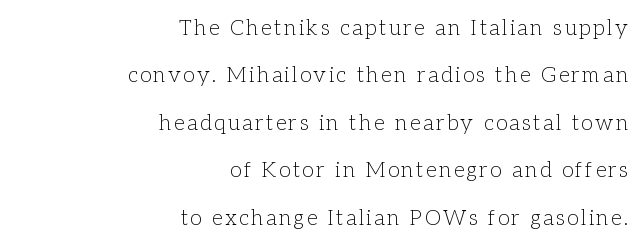
The image shows 21 px text type, upright; set right-aligned, loose line spacing (2.26x), not underlined.
